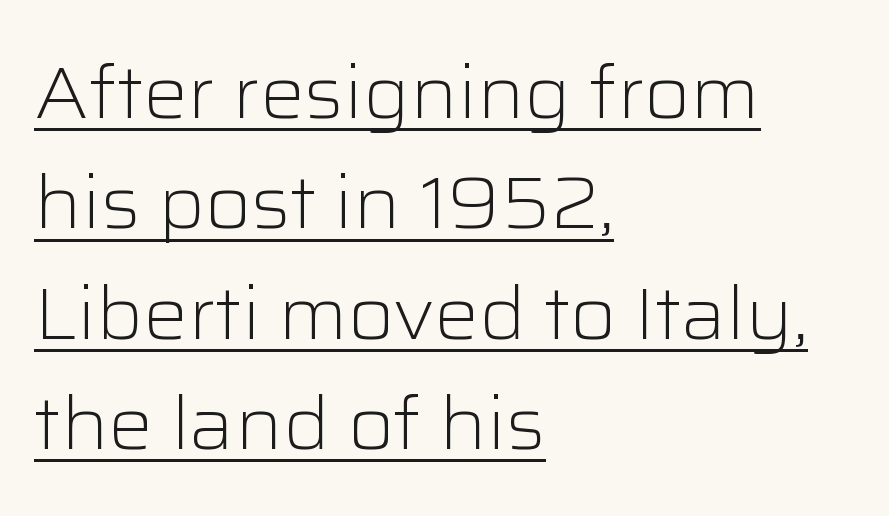
Inter-character spacing is left at the font's built-in metrics. The rendering shows plain stroke endings on the letterforms — a sans-serif design. Characters remain perfectly vertical along every line. The characters are drawn with everyday or finer stroke widths. Glance below the letters and you will spot a drawn line.
